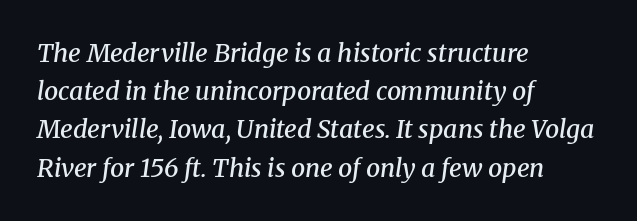
Q: Is the text bold? A: Semi-bold.
Q: Is the text italic (slanted)? A: Yes, it leans right by about 8 degrees.
Q: Is the text underlined? A: No.
Q: How is the paragraph aligned? A: Left-aligned.
Q: Is the spacing between letters normal or unusually wide? A: Normal.
Q: Is the spacing between lines tight, normal or loose? A: Normal.
